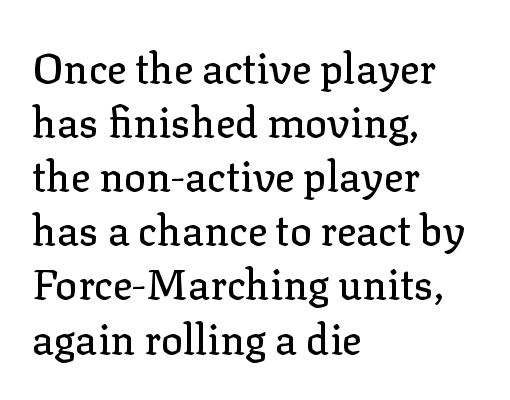
Q: Is the text italic (slanted)? A: No, it is upright.
Q: Is the typeface a serif or a sans-serif typeface? A: Serif.
Q: Is the text underlined? A: No.
Q: How is the paragraph aligned? A: Left-aligned.
Q: Is the spacing between letters normal or unusually wide? A: Normal.
Q: Is the spacing between lines tight, normal or loose? A: Normal.
Q: Width (condensed, normal, or wide)? A: Normal.
Q: Stroke contrast? A: Low.
Q: x-height? A: Medium.
Q: Monospaced? A: No.
